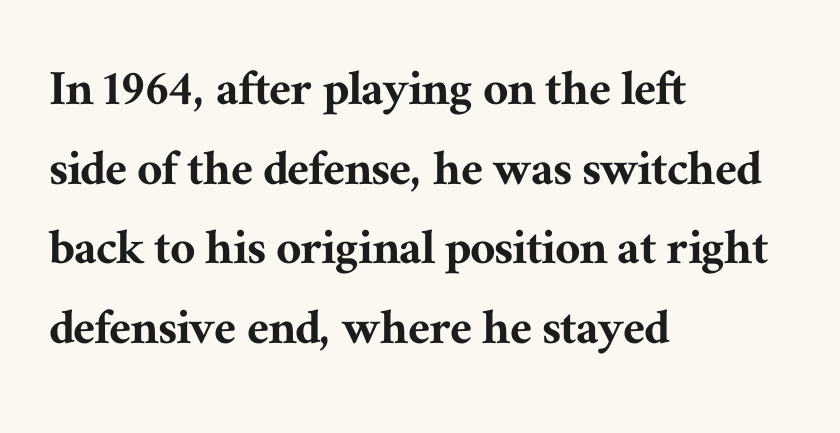
{"serif": "yes", "italic": "no", "width": "normal", "stroke_contrast": "medium", "x_height": "medium", "monospaced": "no", "underline": "no", "align": "left", "line_spacing": "normal", "line_spacing_ratio": 1.45, "letter_spacing": "normal", "letter_spacing_em": 0.0, "glyph_px": 55}
